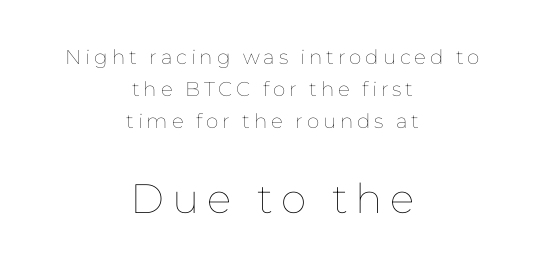
{"italic": "no", "bold": "no", "weight": "thin", "width": "normal", "stroke_contrast": "low", "x_height": "medium", "monospaced": "no", "underline": "no", "align": "center", "line_spacing": "normal", "line_spacing_ratio": 1.6, "larger_block": "second", "size_ratio": 2.05, "glyph_px": 41}
